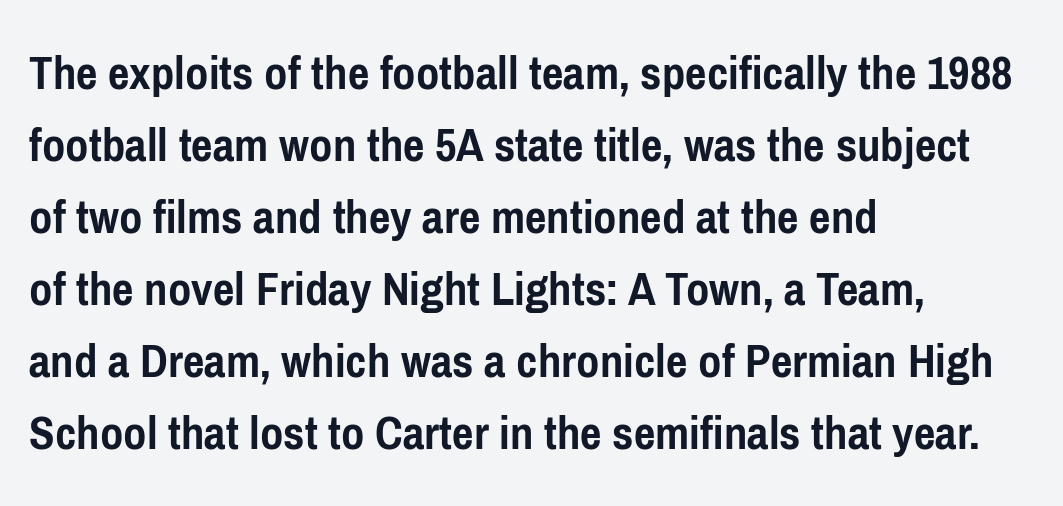
Q: Is the text bold? A: Yes.
Q: Is the text italic (slanted)? A: No, it is upright.
Q: Is the typeface a serif or a sans-serif typeface? A: Sans-serif.
Q: Is the text underlined? A: No.
Q: How is the paragraph aligned? A: Left-aligned.
Q: Is the spacing between letters normal or unusually wide? A: Normal.
Q: Is the spacing between lines tight, normal or loose? A: Normal.
Q: Width (condensed, normal, or wide)? A: Condensed.
Q: Stroke contrast? A: Low.
Q: x-height? A: Medium.
Q: Monospaced? A: No.
